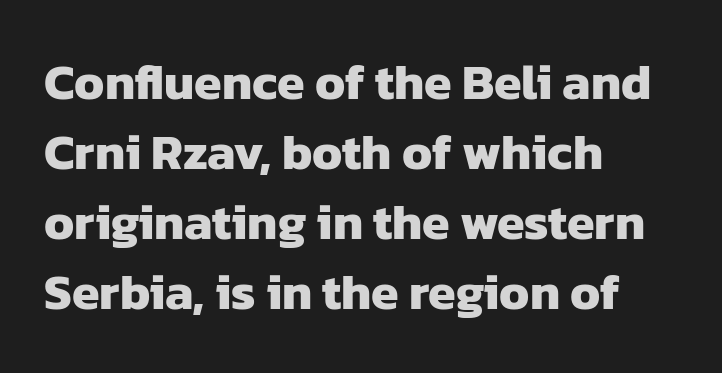
The image shows 50 px heavy sans-serif type; set left-aligned, normal line spacing (1.4x), normal letter spacing, not underlined; low stroke contrast and a medium x-height.
